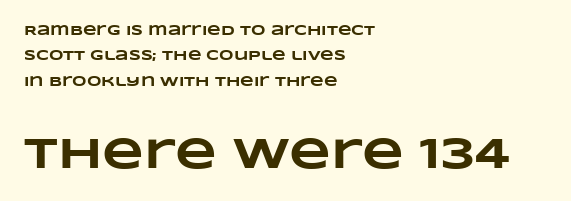
{"bold": "yes", "weight": "heavy", "width": "wide", "stroke_contrast": "low", "x_height": "large", "monospaced": "no", "underline": "no", "align": "left", "line_spacing_ratio": 1.82, "letter_spacing": "normal", "letter_spacing_em": 0.0, "larger_block": "second", "size_ratio": 3.07, "glyph_px": 43}
